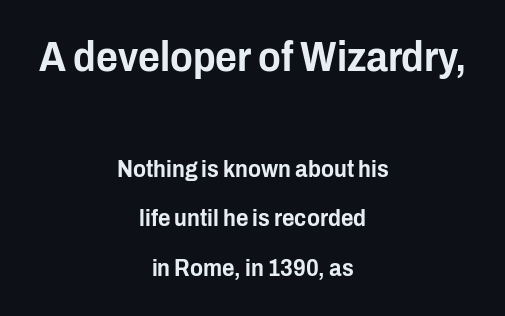
{"serif": "no", "italic": "no", "width": "condensed", "stroke_contrast": "low", "x_height": "medium", "monospaced": "no", "underline": "no", "align": "center", "line_spacing": "loose", "line_spacing_ratio": 2.07, "letter_spacing": "normal", "letter_spacing_em": 0.0, "larger_block": "first", "size_ratio": 1.75, "glyph_px": 42}
